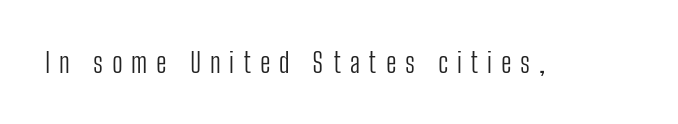
Q: Is the text bold? A: No.
Q: Is the text italic (slanted)? A: No, it is upright.
Q: Is the typeface a serif or a sans-serif typeface? A: Sans-serif.
Q: Is the text underlined? A: No.
Q: Is the spacing between letters normal or unusually wide? A: Unusually wide.
Q: Width (condensed, normal, or wide)? A: Condensed.
Q: Stroke contrast? A: Low.
Q: x-height? A: Medium.
Q: Monospaced? A: No.
